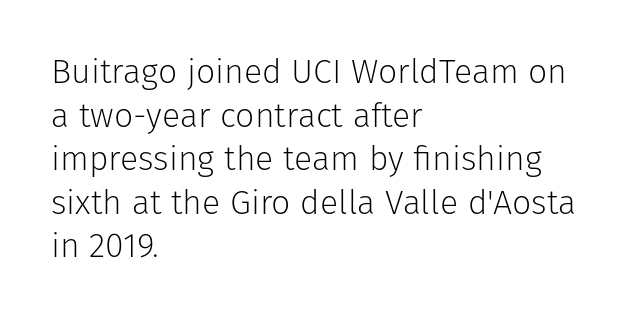
Q: Is the text bold? A: No.
Q: Is the text italic (slanted)? A: No, it is upright.
Q: Is the typeface a serif or a sans-serif typeface? A: Sans-serif.
Q: Is the text underlined? A: No.
Q: How is the paragraph aligned? A: Left-aligned.
Q: Is the spacing between letters normal or unusually wide? A: Normal.
Q: Is the spacing between lines tight, normal or loose? A: Normal.
Q: Width (condensed, normal, or wide)? A: Normal.
Q: Stroke contrast? A: Low.
Q: x-height? A: Medium.
Q: Monospaced? A: No.
